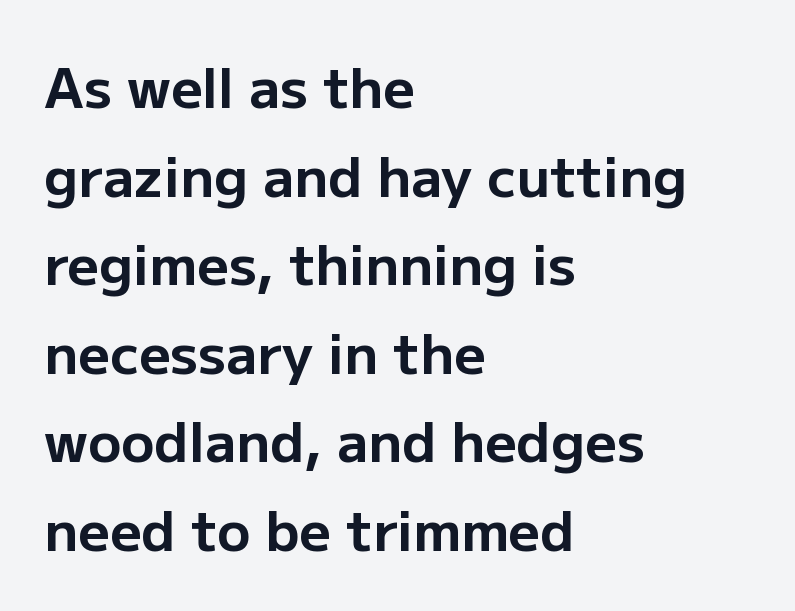
{"serif": "no", "italic": "no", "bold": "yes", "weight": "bold", "width": "normal", "stroke_contrast": "low", "x_height": "medium", "monospaced": "no", "underline": "no", "align": "left", "line_spacing": "normal", "line_spacing_ratio": 1.61, "letter_spacing": "normal", "letter_spacing_em": 0.0, "glyph_px": 55}
